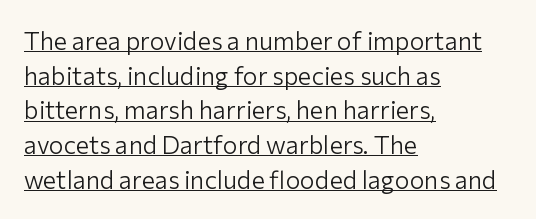
Q: Is the text bold? A: No.
Q: Is the text italic (slanted)? A: No, it is upright.
Q: Is the text underlined? A: Yes.
Q: How is the paragraph aligned? A: Left-aligned.
Q: Is the spacing between letters normal or unusually wide? A: Normal.
Q: Is the spacing between lines tight, normal or loose? A: Normal.
